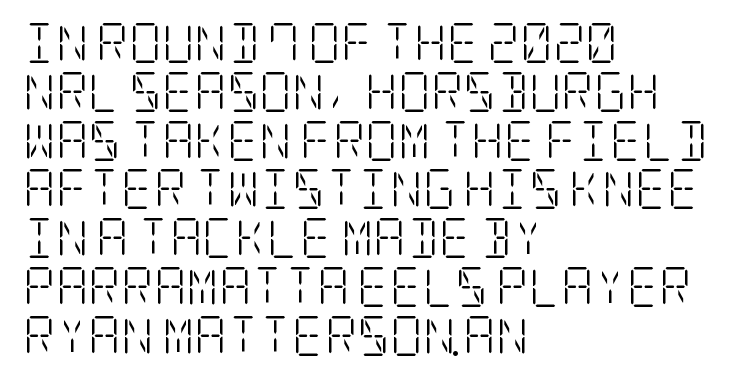
{"serif": "yes", "italic": "no", "bold": "no", "weight": "light", "width": "condensed", "stroke_contrast": "low", "x_height": "large", "underline": "no", "align": "left", "line_spacing_ratio": 1.22, "letter_spacing": "normal", "letter_spacing_em": 0.0, "glyph_px": 40}
